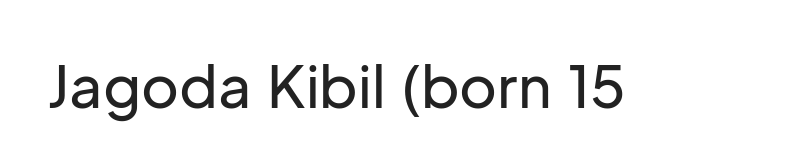
{"serif": "no", "italic": "no", "width": "normal", "stroke_contrast": "low", "x_height": "medium", "monospaced": "no", "underline": "no", "letter_spacing": "normal", "letter_spacing_em": 0.0, "glyph_px": 58}
